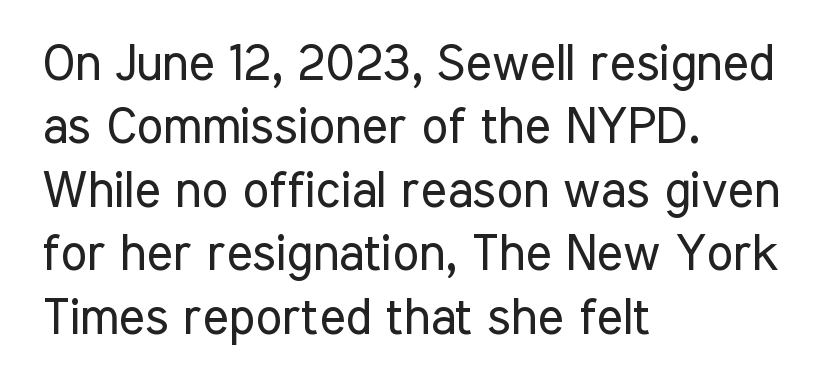
Q: Is the text bold? A: No.
Q: Is the text italic (slanted)? A: No, it is upright.
Q: Is the typeface a serif or a sans-serif typeface? A: Sans-serif.
Q: Is the text underlined? A: No.
Q: How is the paragraph aligned? A: Left-aligned.
Q: Is the spacing between letters normal or unusually wide? A: Normal.
Q: Is the spacing between lines tight, normal or loose? A: Normal.
Q: Width (condensed, normal, or wide)? A: Condensed.
Q: Stroke contrast? A: Low.
Q: x-height? A: Medium.
Q: Monospaced? A: No.
